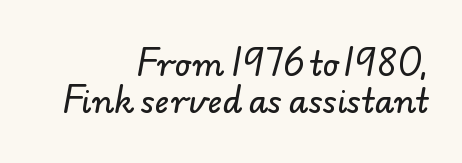
Q: Is the typeface a serif or a sans-serif typeface? A: Sans-serif.
Q: Is the text underlined? A: No.
Q: How is the paragraph aligned? A: Right-aligned.
Q: Is the spacing between letters normal or unusually wide? A: Normal.
Q: Width (condensed, normal, or wide)? A: Normal.
Q: Stroke contrast? A: Low.
Q: x-height? A: Small.
Q: Monospaced? A: No.
